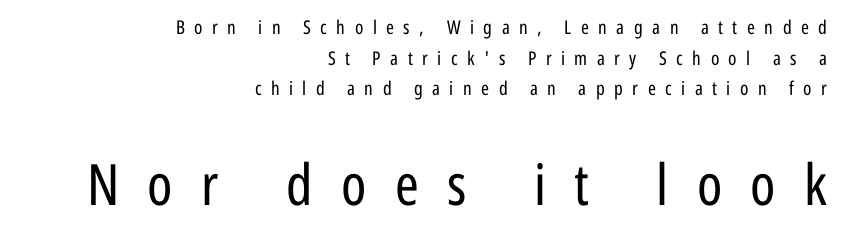
{"serif": "no", "italic": "no", "bold": "no", "weight": "regular", "width": "condensed", "stroke_contrast": "low", "x_height": "medium", "monospaced": "no", "underline": "no", "align": "right", "line_spacing": "normal", "line_spacing_ratio": 1.61, "letter_spacing": "wide", "letter_spacing_em": 0.5, "larger_block": "second", "size_ratio": 3.0, "glyph_px": 57}
